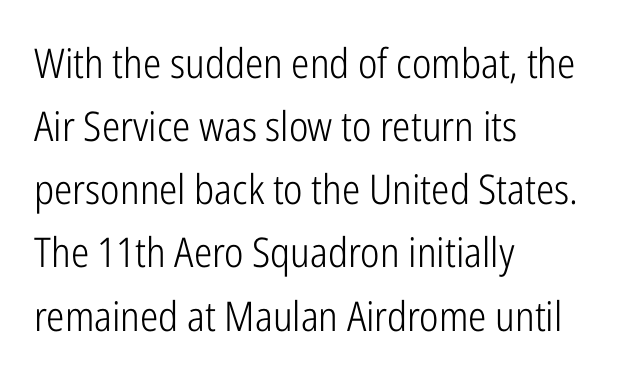
Q: Is the text bold? A: No.
Q: Is the text italic (slanted)? A: No, it is upright.
Q: Is the typeface a serif or a sans-serif typeface? A: Sans-serif.
Q: Is the text underlined? A: No.
Q: How is the paragraph aligned? A: Left-aligned.
Q: Is the spacing between letters normal or unusually wide? A: Normal.
Q: Is the spacing between lines tight, normal or loose? A: Normal.
Q: Width (condensed, normal, or wide)? A: Condensed.
Q: Stroke contrast? A: Low.
Q: x-height? A: Medium.
Q: Monospaced? A: No.
